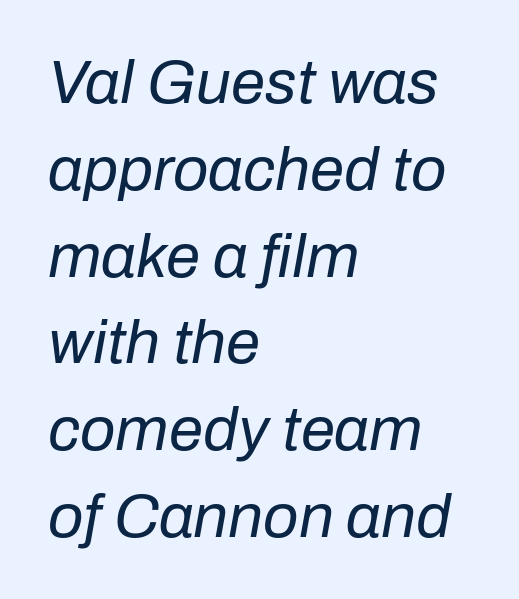
Q: Is the text bold? A: No.
Q: Is the text italic (slanted)? A: Yes, it leans right by about 10 degrees.
Q: Is the text underlined? A: No.
Q: How is the paragraph aligned? A: Left-aligned.
Q: Is the spacing between letters normal or unusually wide? A: Normal.
Q: Is the spacing between lines tight, normal or loose? A: Normal.
Q: Width (condensed, normal, or wide)? A: Normal.
Q: Stroke contrast? A: Low.
Q: x-height? A: Medium.
Q: Monospaced? A: No.
